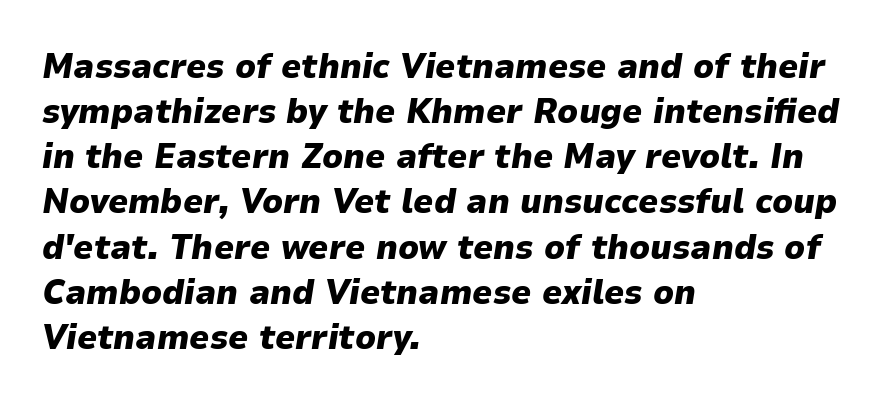
Baseline-to-baseline distance is the conventional proportion of letter height. Caption: standard tracking, unaltered. Rendered with sloped, italic letterforms. The space directly below the letters is spotless. Varying glyph widths throughout — classic text-font behaviour. Leftover space on each line is placed entirely after the last word.
